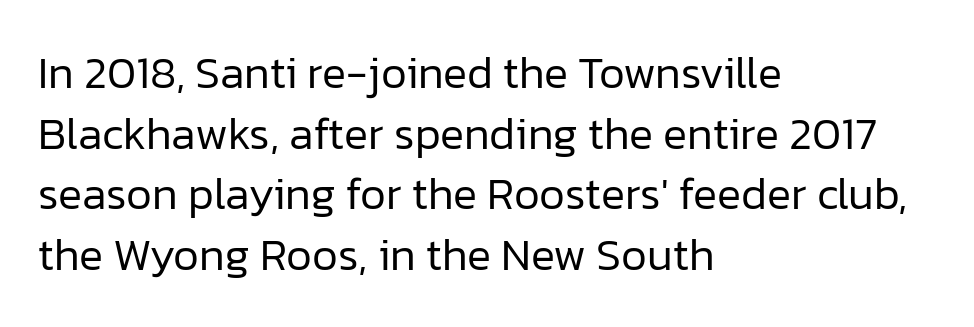
Q: Is the text bold? A: No.
Q: Is the text italic (slanted)? A: No, it is upright.
Q: Is the typeface a serif or a sans-serif typeface? A: Sans-serif.
Q: Is the text underlined? A: No.
Q: How is the paragraph aligned? A: Left-aligned.
Q: Is the spacing between letters normal or unusually wide? A: Normal.
Q: Is the spacing between lines tight, normal or loose? A: Normal.
Q: Width (condensed, normal, or wide)? A: Normal.
Q: Stroke contrast? A: Low.
Q: x-height? A: Medium.
Q: Monospaced? A: No.
